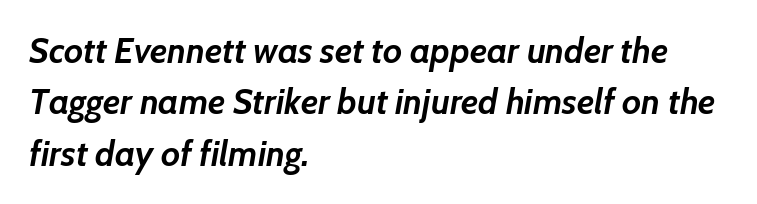
The image shows 35 px semibold type, italic (leaning right); set left-aligned, normal line spacing (1.47x), normal letter spacing, not underlined; low stroke contrast and a medium x-height.
